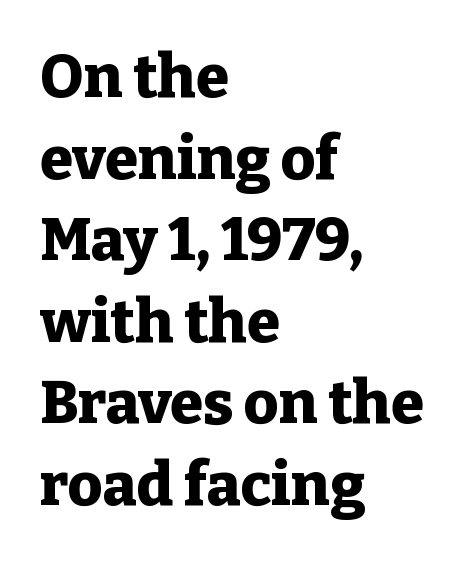
Has an underline been added? It has not. A normal amount of white space separates one row of letters from the next. Does extra space separate the letters? No, they use regular spacing. Notice how the stems are strictly vertical — no italics here. If you drew a ruler down the left edge, every line would touch it.
